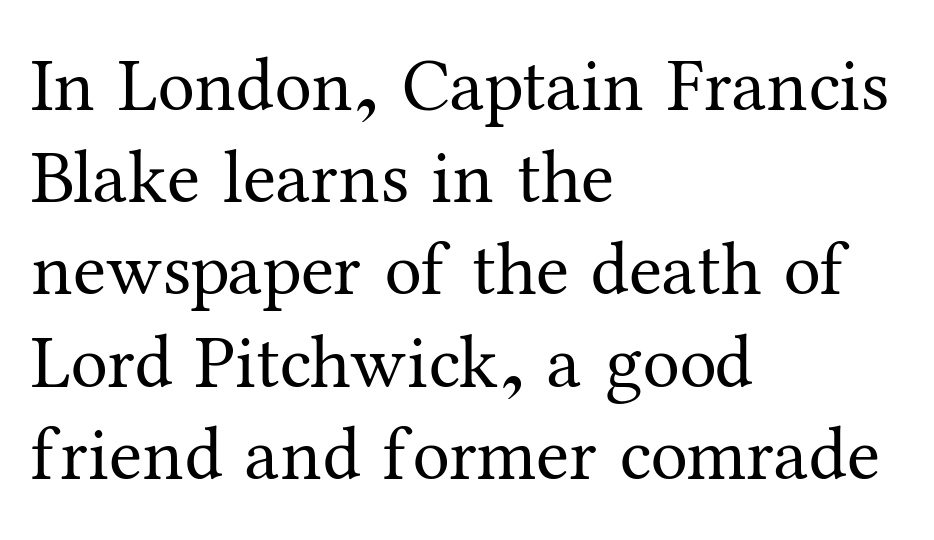
The image shows 75 px regular-weight serif type, upright; set left-aligned, line spacing 1.23x, normal letter spacing, not underlined; medium stroke contrast and a medium x-height.
